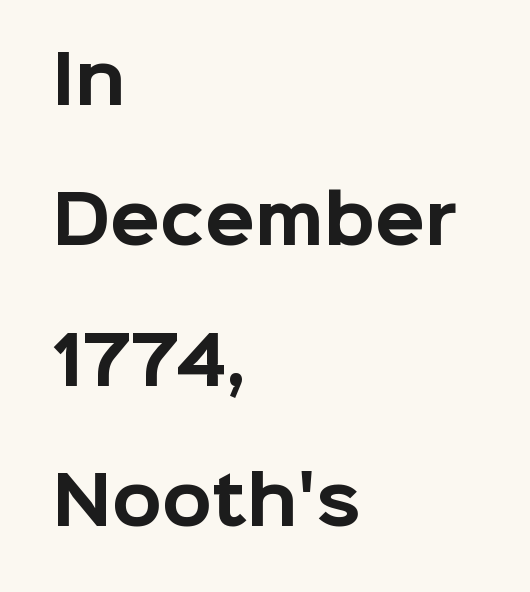
{"serif": "no", "italic": "no", "bold": "yes", "weight": "bold", "width": "normal", "stroke_contrast": "low", "x_height": "medium", "monospaced": "no", "underline": "no", "align": "left", "line_spacing": "loose", "line_spacing_ratio": 2.16, "letter_spacing": "normal", "letter_spacing_em": 0.0, "glyph_px": 65}
